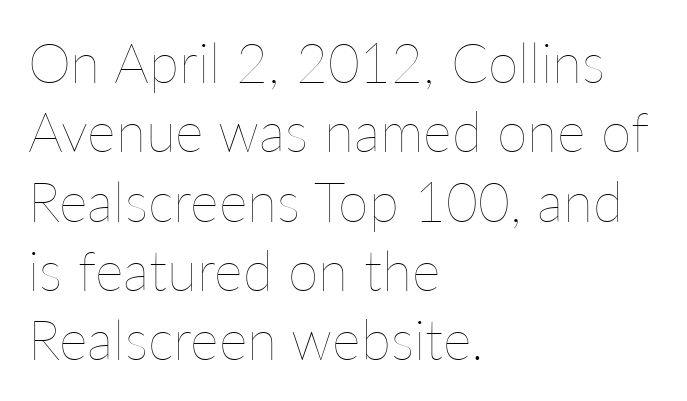
{"italic": "no", "bold": "no", "weight": "thin", "width": "normal", "stroke_contrast": "low", "x_height": "medium", "monospaced": "no", "underline": "no", "align": "left", "line_spacing": "normal", "line_spacing_ratio": 1.26, "letter_spacing": "normal", "letter_spacing_em": 0.0, "glyph_px": 55}
